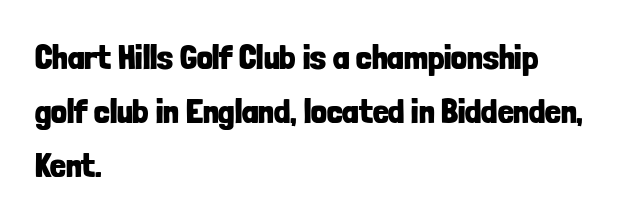
The image shows 35 px bold, condensed sans-serif type, upright; set left-aligned, normal line spacing (1.55x), normal letter spacing, not underlined; low stroke contrast and a medium x-height.
